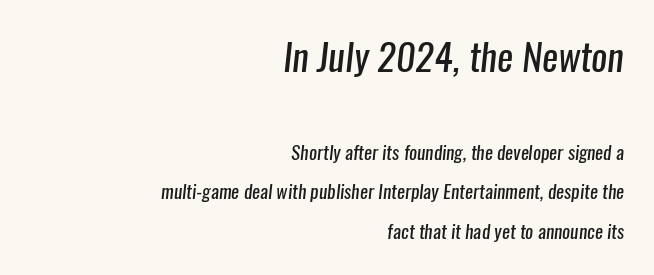
The image shows 38 px regular-weight, condensed sans-serif type; set right-aligned, loose line spacing (2.07x), normal letter spacing, not underlined; the first (top) block is 2.0x larger; low stroke contrast and a medium x-height.
